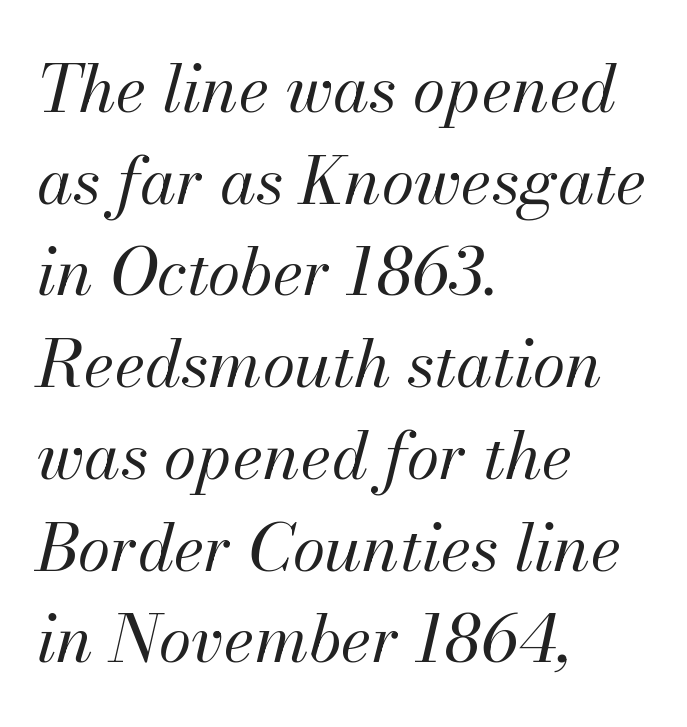
Q: Is the text bold? A: No.
Q: Is the text italic (slanted)? A: Yes, it leans right by about 13 degrees.
Q: Is the text underlined? A: No.
Q: How is the paragraph aligned? A: Left-aligned.
Q: Is the spacing between letters normal or unusually wide? A: Normal.
Q: Is the spacing between lines tight, normal or loose? A: Normal.
Q: Width (condensed, normal, or wide)? A: Normal.
Q: Stroke contrast? A: Medium.
Q: x-height? A: Small.
Q: Monospaced? A: No.
